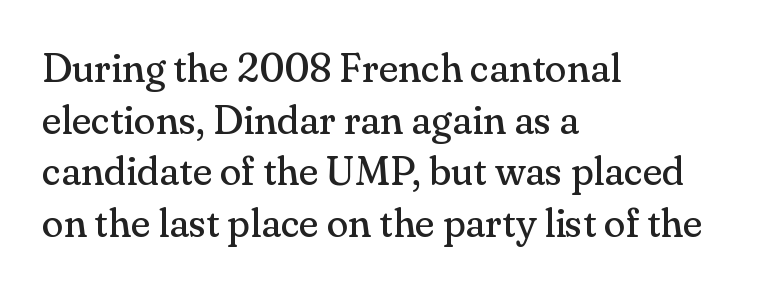
The image shows 40 px regular-weight serif type, upright; set left-aligned, normal line spacing (1.29x), normal letter spacing, not underlined; medium stroke contrast and a small x-height.
